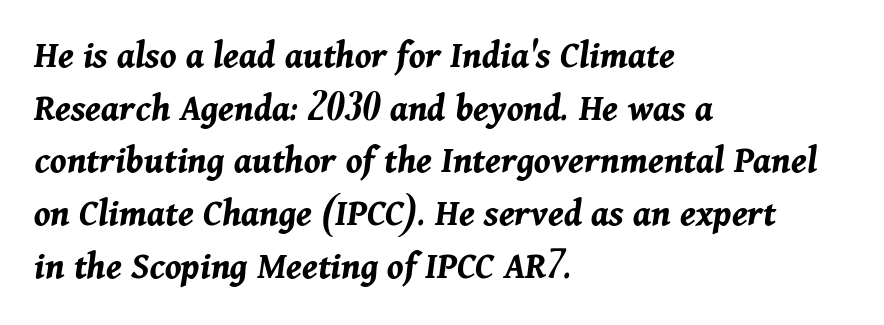
Slant detected: the letters are inclined. Weight check: bold — yes, fully. What's the leading like? Ordinary, nothing unusual. Notice how the passage keeps a crisp vertical edge on the left only. Underlining? Definitely not there.
